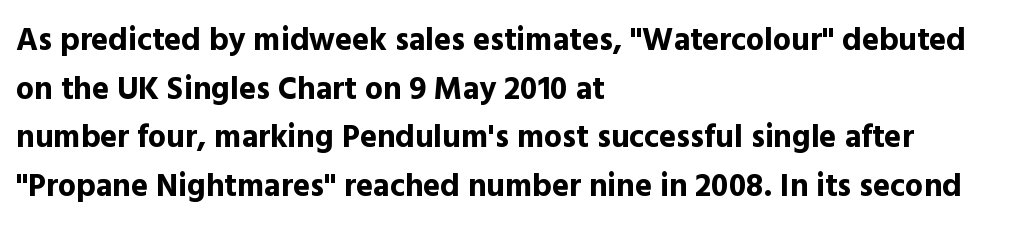
The image shows 32 px bold sans-serif type, upright; set left-aligned, normal line spacing (1.52x), normal letter spacing, not underlined; a medium x-height.
